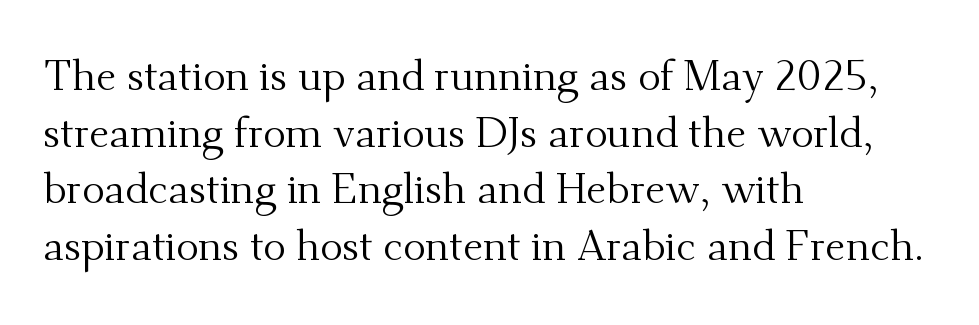
Stroke terminals: seriffed. Regarding leading, the lines here are spaced in the standard way. The passage shown is not bold in any degree. A typesetter would mark this as roman, not italic. Students, note that the glyphs here touch the page at normal intervals.
